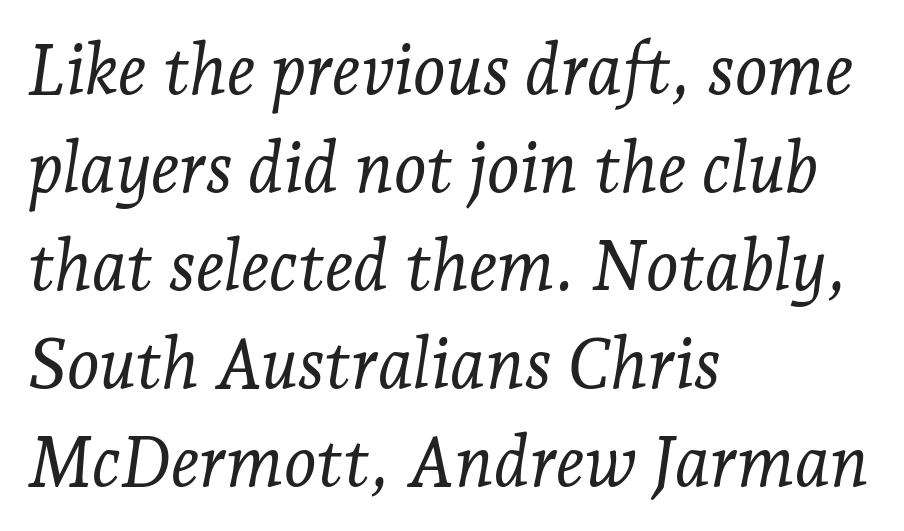
{"serif": "yes", "italic": "yes", "lean": "right", "slant_degrees": 7, "bold": "no", "weight": "light", "width": "normal", "stroke_contrast": "low", "x_height": "medium", "monospaced": "no", "underline": "no", "align": "left", "line_spacing": "normal", "line_spacing_ratio": 1.4, "letter_spacing": "normal", "letter_spacing_em": 0.0, "glyph_px": 70}
